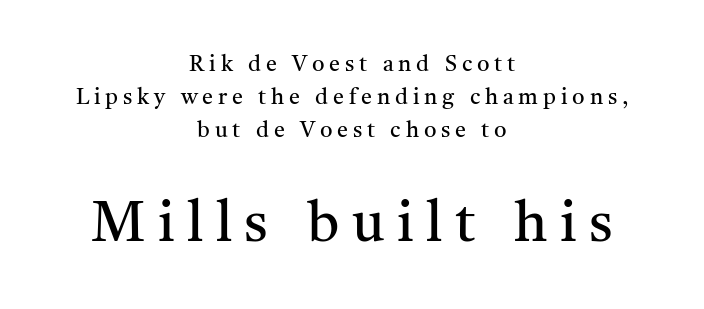
Q: Is the text bold? A: No.
Q: Is the text italic (slanted)? A: No, it is upright.
Q: Is the typeface a serif or a sans-serif typeface? A: Serif.
Q: Is the text underlined? A: No.
Q: How is the paragraph aligned? A: Centered.
Q: Is the spacing between letters normal or unusually wide? A: Unusually wide.
Q: Is the spacing between lines tight, normal or loose? A: Normal.
Q: Which block of text is set in a larger size, the first (top) or the second (bottom)? A: The second (bottom) one.
Q: Width (condensed, normal, or wide)? A: Normal.
Q: Stroke contrast? A: Medium.
Q: x-height? A: Medium.
Q: Monospaced? A: No.
